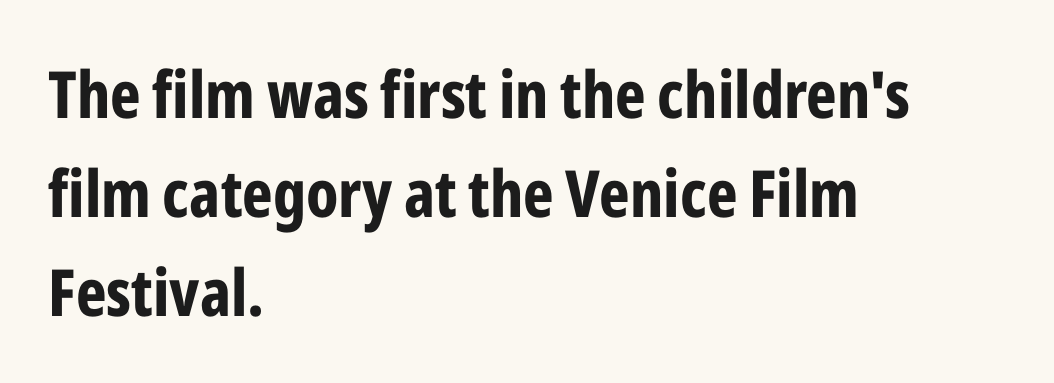
Q: Is the text bold? A: Yes.
Q: Is the text italic (slanted)? A: No, it is upright.
Q: Is the typeface a serif or a sans-serif typeface? A: Sans-serif.
Q: Is the text underlined? A: No.
Q: How is the paragraph aligned? A: Left-aligned.
Q: Is the spacing between letters normal or unusually wide? A: Normal.
Q: Is the spacing between lines tight, normal or loose? A: Normal.
Q: Width (condensed, normal, or wide)? A: Condensed.
Q: Stroke contrast? A: Low.
Q: x-height? A: Medium.
Q: Monospaced? A: No.
